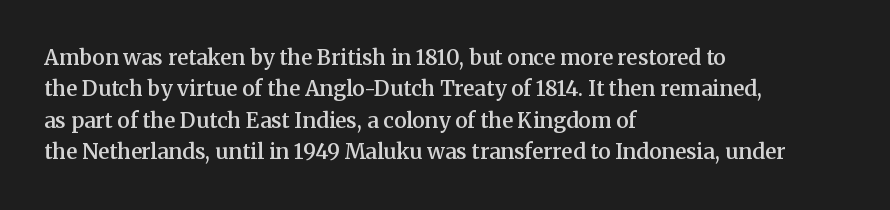
{"italic": "no", "bold": "semi", "underline": "no", "align": "left", "line_spacing": "normal", "line_spacing_ratio": 1.5, "letter_spacing": "normal", "letter_spacing_em": 0.0, "glyph_px": 21}
